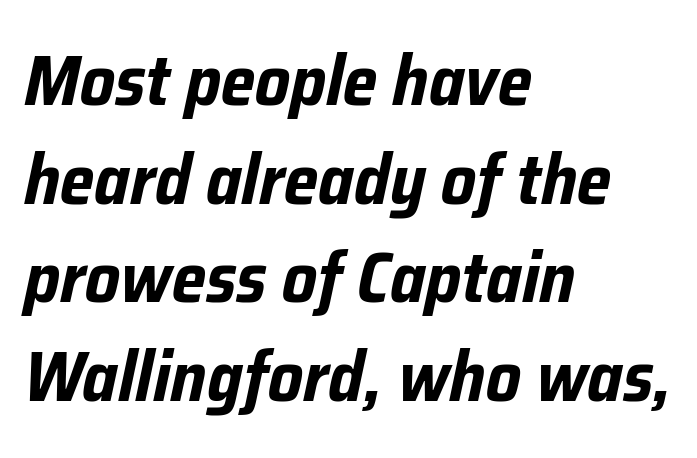
Q: Is the text bold? A: Yes.
Q: Is the text italic (slanted)? A: Yes, it leans right by about 12 degrees.
Q: Is the text underlined? A: No.
Q: How is the paragraph aligned? A: Left-aligned.
Q: Is the spacing between letters normal or unusually wide? A: Normal.
Q: Is the spacing between lines tight, normal or loose? A: Normal.
Q: Width (condensed, normal, or wide)? A: Condensed.
Q: Stroke contrast? A: Low.
Q: x-height? A: Medium.
Q: Monospaced? A: No.
